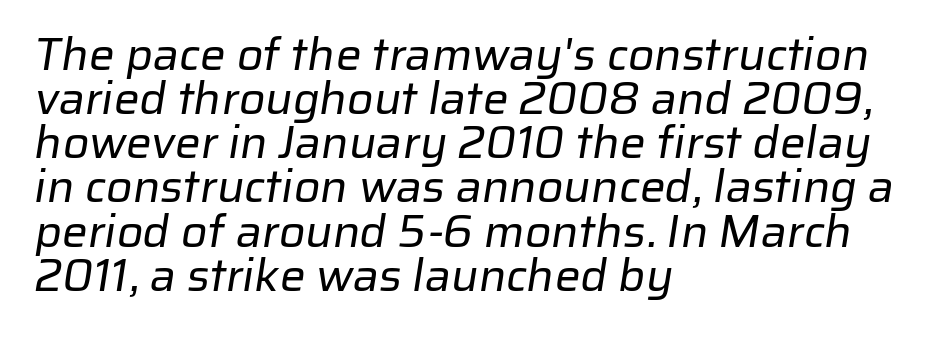
The image shows 46 px regular-weight sans-serif type; set left-aligned, tight line spacing (0.96x), normal letter spacing, not underlined; low stroke contrast and a medium x-height.
